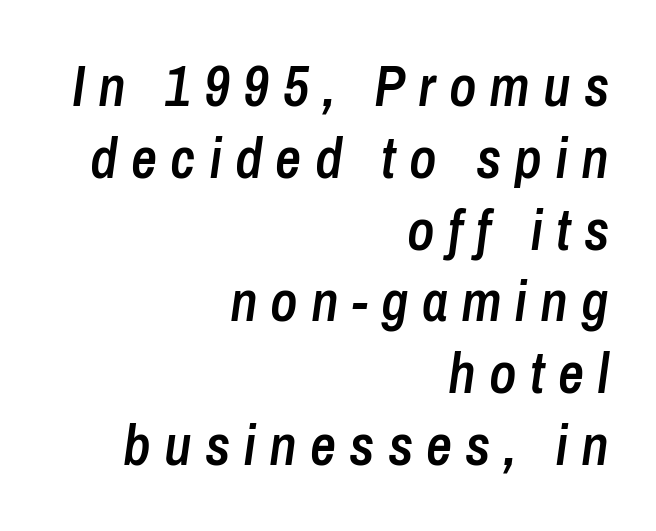
{"italic": "yes", "lean": "right", "slant_degrees": 8, "bold": "semi", "weight": "semibold", "width": "condensed", "stroke_contrast": "low", "x_height": "medium", "monospaced": "no", "underline": "no", "align": "right", "line_spacing": "normal", "line_spacing_ratio": 1.26, "letter_spacing": "wide", "letter_spacing_em": 0.23, "glyph_px": 57}
